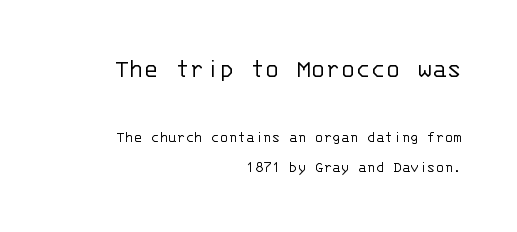
The image shows 28 px light sans-serif type, upright, monospaced; set right-aligned, line spacing 1.87x, normal letter spacing, not underlined; the first (top) block is 1.75x larger; low stroke contrast and a large x-height.
